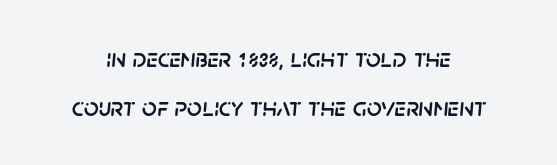
Just letters on the line, the space beneath them empty. Observe the lean: these are italic letterforms. No extra tracking has been applied to these lines.
